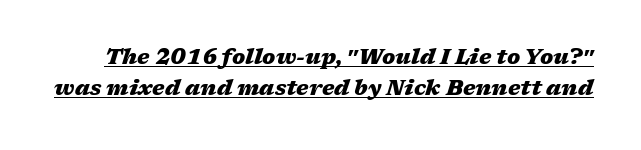
{"italic": "yes", "lean": "right", "slant_degrees": 17, "bold": "yes", "underline": "yes", "line_spacing": "normal", "line_spacing_ratio": 1.5, "letter_spacing": "normal", "letter_spacing_em": 0.0, "glyph_px": 21}
